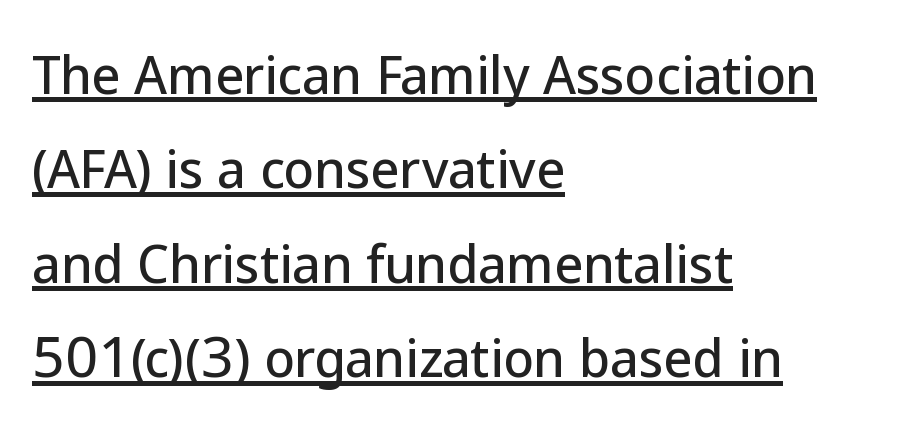
{"serif": "no", "italic": "no", "width": "normal", "stroke_contrast": "low", "x_height": "medium", "monospaced": "no", "underline": "yes", "align": "left", "line_spacing_ratio": 1.89, "letter_spacing": "normal", "letter_spacing_em": 0.0, "glyph_px": 50}
